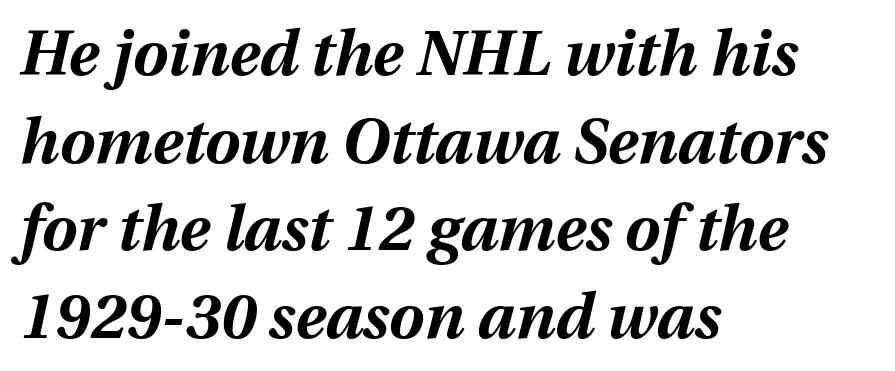
The image shows 63 px bold type, italic (leaning right); set left-aligned, normal line spacing (1.39x), normal letter spacing, not underlined; medium stroke contrast and a medium x-height.
